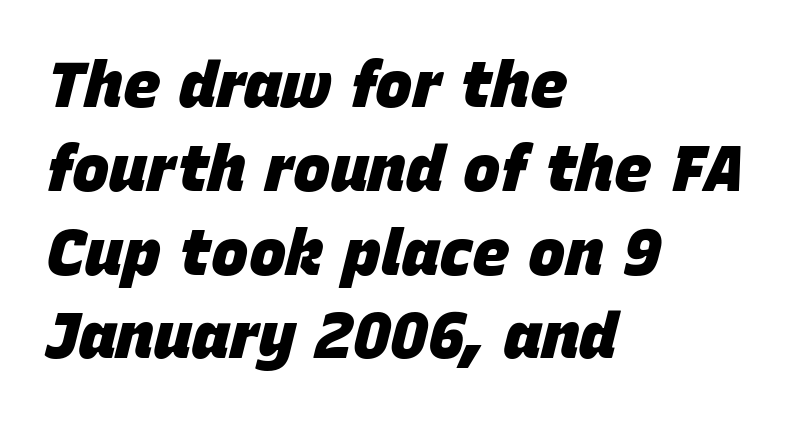
The image shows 63 px heavy type, italic (leaning right); set left-aligned, normal line spacing (1.33x), normal letter spacing, not underlined; low stroke contrast and a large x-height.
